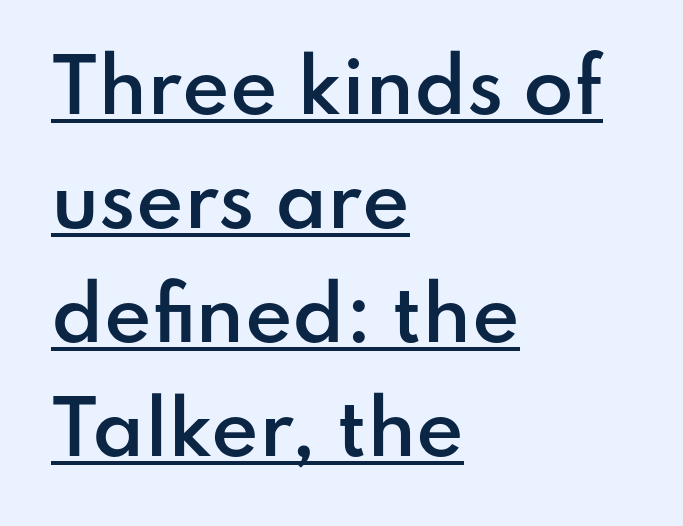
The image shows 73 px semibold sans-serif type, upright; set left-aligned, normal line spacing (1.56x), normal letter spacing, underlined; low stroke contrast and a small x-height.
